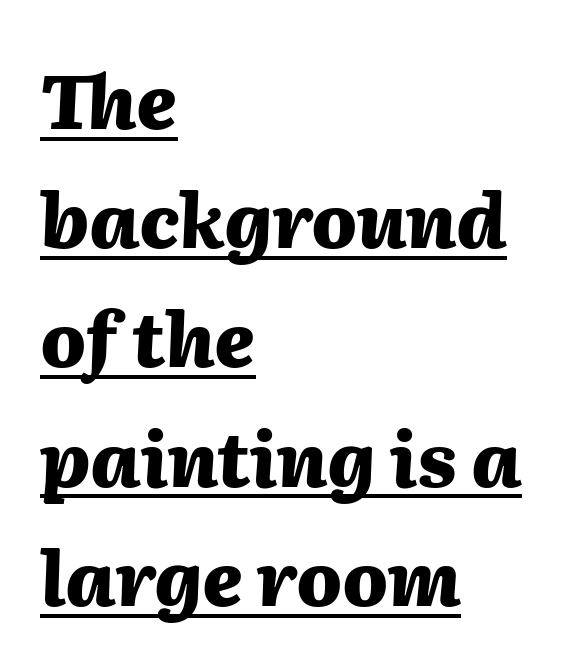
{"italic": "yes", "lean": "right", "slant_degrees": 2, "bold": "yes", "weight": "heavy", "width": "normal", "stroke_contrast": "medium", "x_height": "medium", "monospaced": "no", "underline": "yes", "align": "left", "line_spacing": "normal", "line_spacing_ratio": 1.59, "letter_spacing": "normal", "letter_spacing_em": 0.0, "glyph_px": 75}
